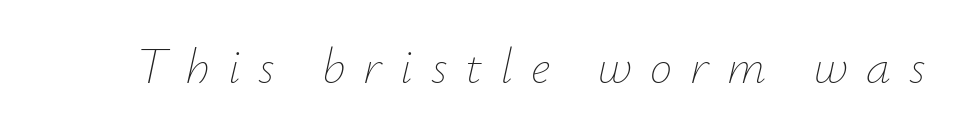
The image shows 50 px thin type, italic (leaning right); set unusually wide letter spacing (+0.36 em), not underlined; low stroke contrast and a small x-height.
